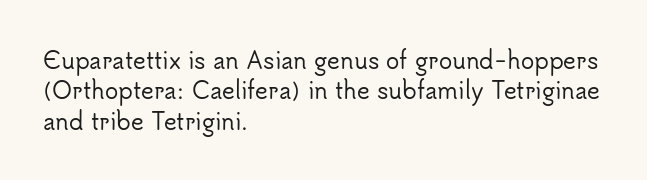
{"italic": "no", "underline": "no", "align": "left", "line_spacing": "normal", "line_spacing_ratio": 1.38, "letter_spacing": "normal", "letter_spacing_em": 0.0, "glyph_px": 22}
